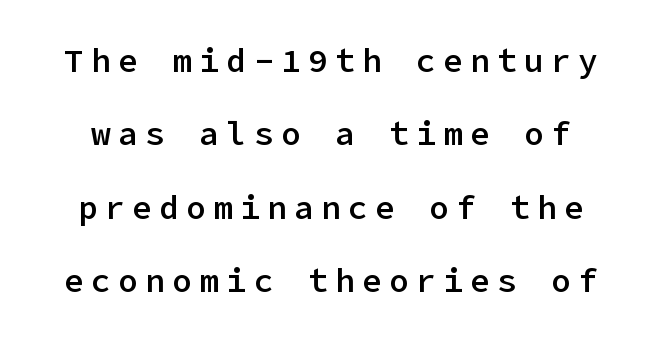
Serifs: no, the terminals of the letterforms are clean. Spacing between characters has been opened up far beyond the box default. Stems and bowls a touch heavier than normal — semibold. The rendering uses a large line-height, opening up the rows. Designer's note — italics off, roman on. Nobody drew a line under any word here.
